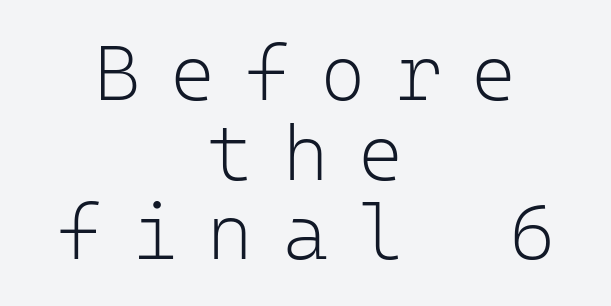
{"serif": "no", "italic": "no", "bold": "no", "weight": "light", "width": "normal", "stroke_contrast": "low", "x_height": "medium", "monospaced": "yes", "underline": "no", "align": "center", "line_spacing": "tight", "line_spacing_ratio": 1.02, "letter_spacing": "wide", "letter_spacing_em": 0.38, "glyph_px": 78}
